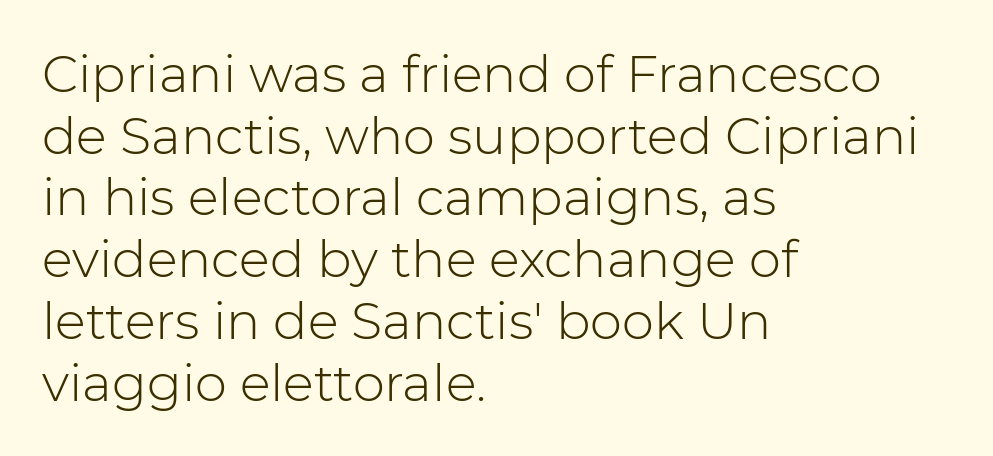
Does the lettering tilt? It doesn't — this is upright. Nothing sits at the stroke ends, so this counts as sans-serif. Think of a printed novel: that variable character pitch is what you see here. Has an underline been added? It has not.
